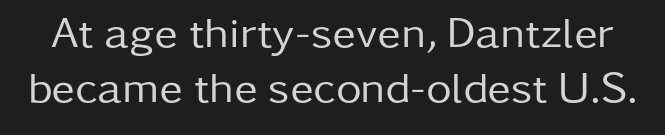
The image shows 44 px regular-weight sans-serif type, upright; set normal line spacing (1.26x), normal letter spacing, not underlined; low stroke contrast and a medium x-height.
